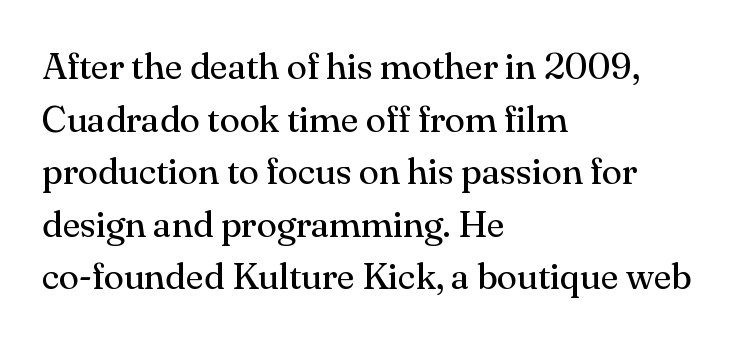
All the whitespace from short lines collects on the right. The specimen omits any rule beneath the text block's lines. Interline gaps are of average width in this sample. In terms of letterform style, serifs are clearly present. Is the type heavy? It reads as light-to-regular instead. Ascenders rise straight up at ninety degrees.
